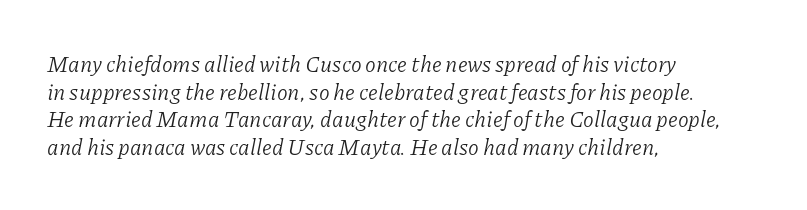
{"italic": "yes", "lean": "right", "slant_degrees": 11, "bold": "no", "underline": "no", "align": "left", "line_spacing": "normal", "line_spacing_ratio": 1.26, "letter_spacing": "normal", "letter_spacing_em": 0.0, "glyph_px": 22}
